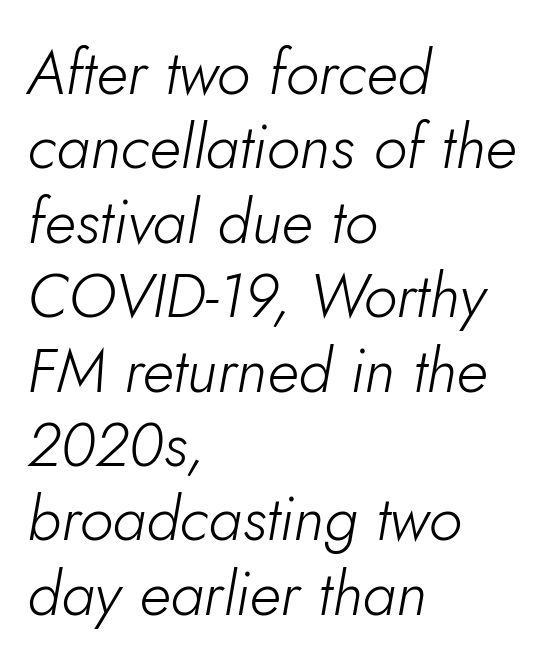
{"italic": "yes", "lean": "right", "slant_degrees": 5, "bold": "no", "weight": "light", "width": "normal", "stroke_contrast": "low", "x_height": "small", "monospaced": "no", "underline": "no", "align": "left", "line_spacing_ratio": 1.2, "letter_spacing": "normal", "letter_spacing_em": 0.0, "glyph_px": 62}
